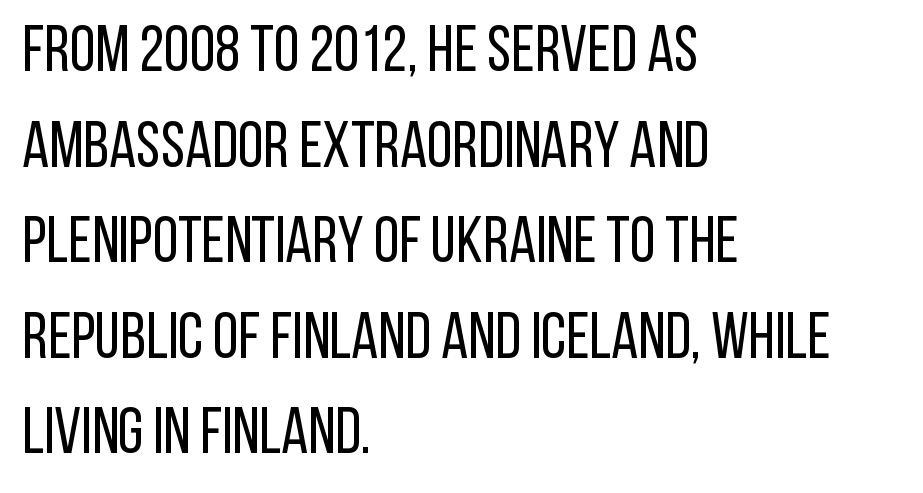
{"serif": "no", "italic": "no", "bold": "no", "weight": "regular", "width": "condensed", "stroke_contrast": "low", "x_height": "large", "monospaced": "no", "underline": "no", "align": "left", "line_spacing": "normal", "line_spacing_ratio": 1.47, "letter_spacing": "normal", "letter_spacing_em": 0.0, "glyph_px": 65}
